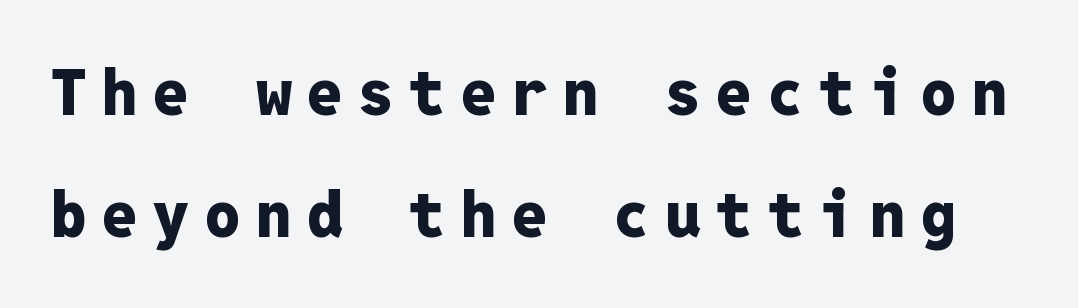
{"serif": "no", "italic": "no", "bold": "yes", "weight": "heavy", "width": "normal", "stroke_contrast": "low", "x_height": "medium", "monospaced": "yes", "underline": "no", "line_spacing": "loose", "line_spacing_ratio": 1.94, "letter_spacing": "wide", "letter_spacing_em": 0.25, "glyph_px": 63}
